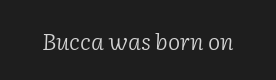
The typography opts for an oblique posture over an upright one. The passage shown is not bold in any degree. Has an underline been added? It has not. This rendering leaves character spacing at its baseline value.
